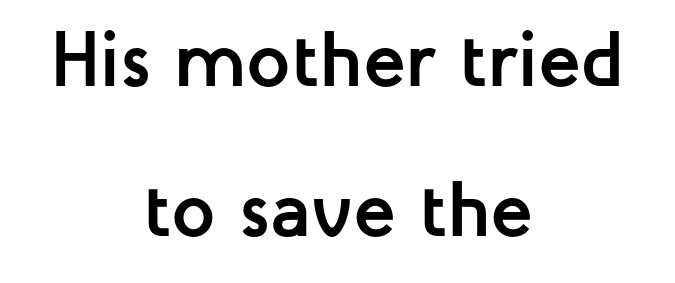
Q: Is the text bold? A: Yes.
Q: Is the text italic (slanted)? A: No, it is upright.
Q: Is the typeface a serif or a sans-serif typeface? A: Sans-serif.
Q: Is the text underlined? A: No.
Q: How is the paragraph aligned? A: Centered.
Q: Is the spacing between letters normal or unusually wide? A: Normal.
Q: Is the spacing between lines tight, normal or loose? A: Loose.
Q: Width (condensed, normal, or wide)? A: Normal.
Q: Stroke contrast? A: Low.
Q: x-height? A: Medium.
Q: Monospaced? A: No.
